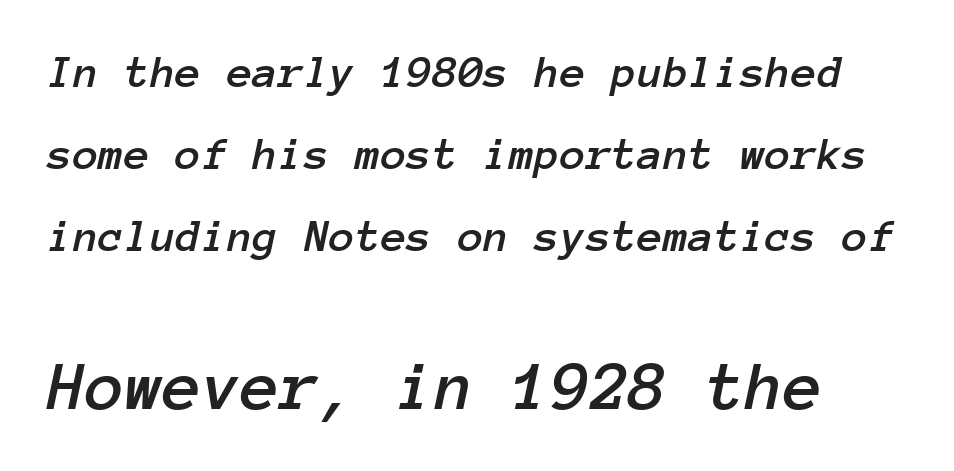
Q: Is the text italic (slanted)? A: Yes, it leans right by about 12 degrees.
Q: Is the text underlined? A: No.
Q: Is the spacing between letters normal or unusually wide? A: Normal.
Q: Which block of text is set in a larger size, the first (top) or the second (bottom)? A: The second (bottom) one.
Q: Width (condensed, normal, or wide)? A: Normal.
Q: Stroke contrast? A: Low.
Q: x-height? A: Medium.
Q: Monospaced? A: Yes.
